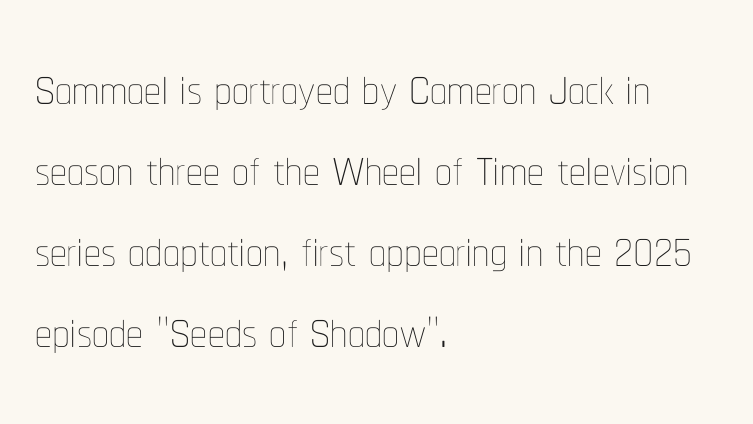
The image shows 67 px thin, condensed type, upright; set left-aligned, line spacing 1.21x, normal letter spacing, not underlined; low stroke contrast and a medium x-height.
